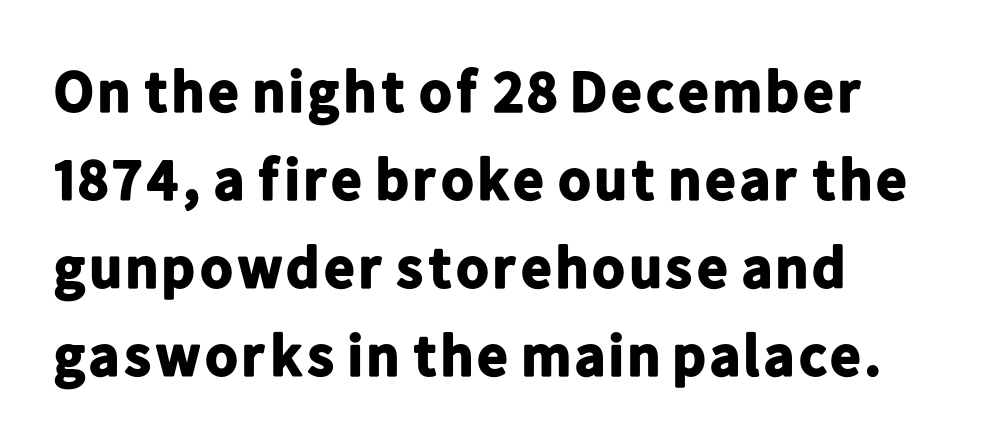
The area under the type is left untouched. Between one letter and the next there's only the usual sliver of space. Posture: straight, roman, zero tilt. Is this a sans? Yes — the strokes have no serifs.
